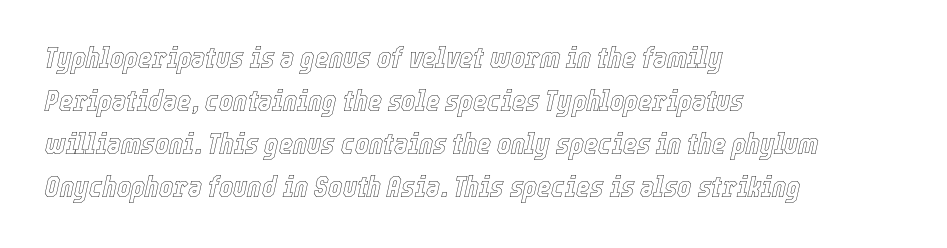
Vertically, the passage feels balanced, rows spaced as you'd expect. Would a proofreader flag this as italicized? Yes. Here the glyphs are tracked normally, forming tight word shapes. Letters rest on an invisible, unmarked baseline. Looks like regular typesetting: each glyph gets only the width it needs.
